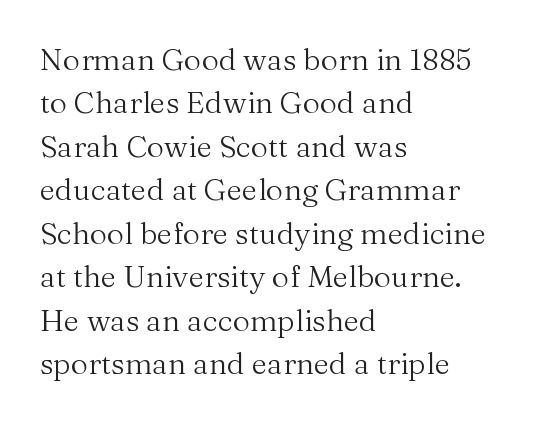
The image shows 30 px regular-weight serif type, upright; set left-aligned, normal line spacing (1.45x), normal letter spacing, not underlined; medium stroke contrast and a medium x-height.
